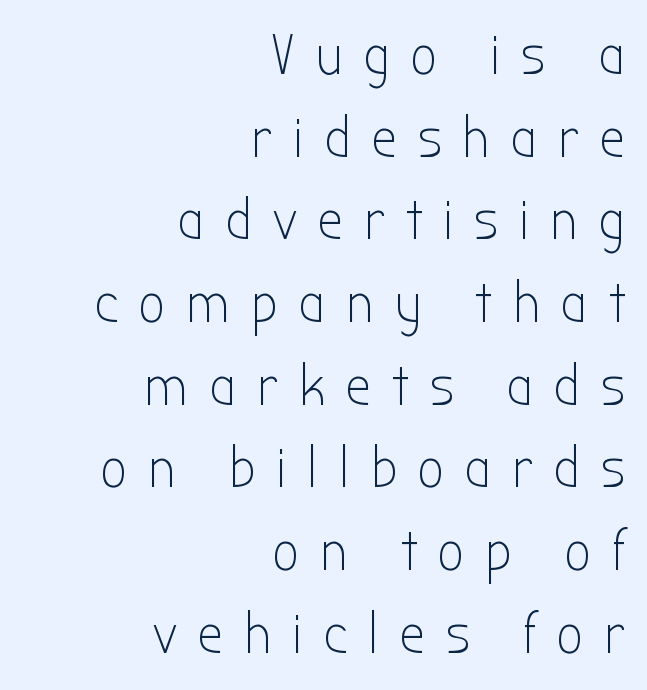
The image shows 57 px light, condensed sans-serif type, upright; set right-aligned, normal line spacing (1.45x), unusually wide letter spacing (+0.37 em), not underlined; low stroke contrast and a medium x-height.
